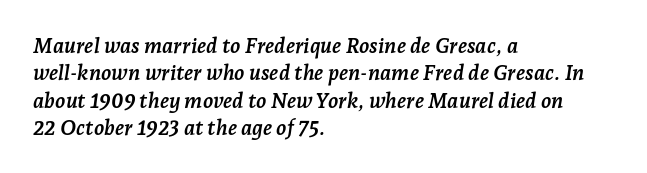
The image shows 21 px bold type, italic (leaning right); set left-aligned, normal line spacing (1.3x), normal letter spacing, not underlined.
